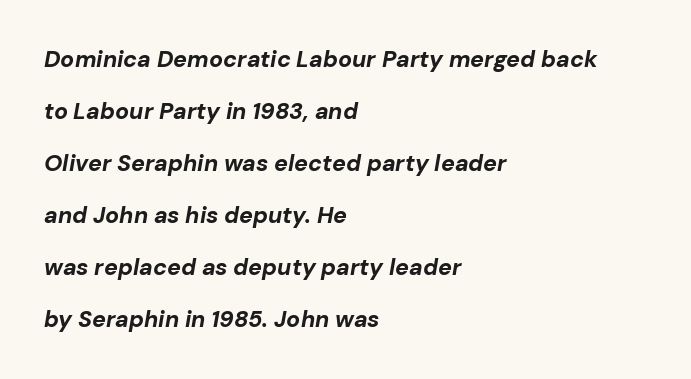
The image shows 23 px bold type, italic (leaning right); set left-aligned, loose line spacing (2.26x), normal letter spacing, not underlined.
